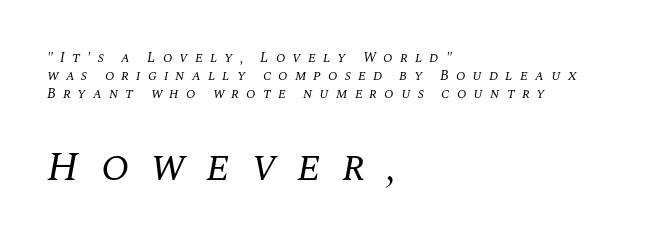
Teacher's note: observe the even left margin — that is flush-left alignment. Small over large — that's the arrangement of the two blocks here. This sample uses an oblique cut, with every glyph tilted off the vertical. Anything drawn beneath the words? Only blank space.
